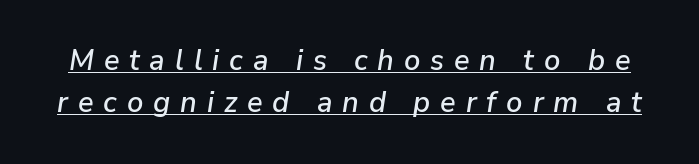
{"italic": "yes", "lean": "right", "slant_degrees": 9, "width": "normal", "stroke_contrast": "low", "x_height": "medium", "monospaced": "no", "underline": "yes", "line_spacing": "normal", "line_spacing_ratio": 1.45, "letter_spacing": "wide", "letter_spacing_em": 0.34, "glyph_px": 29}
